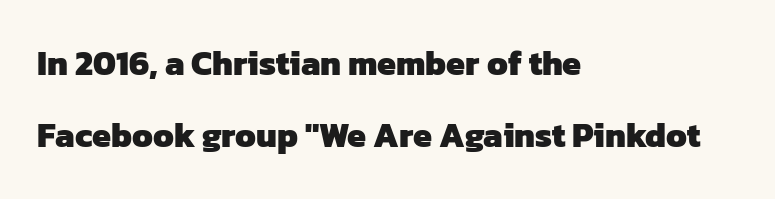
Every letter is thick-stroked: bold, no question. Nothing sits at the stroke ends, so this counts as sans-serif. The specimen omits any rule beneath the text block's lines. The rendering keeps characters at their native spacing. Leading: increased.
